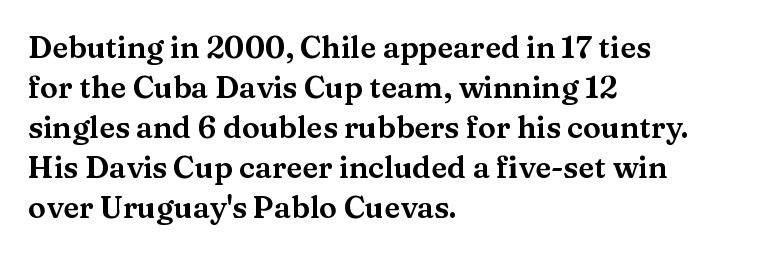
The image shows 30 px wide serif type, upright; set left-aligned, normal line spacing (1.33x), normal letter spacing, not underlined; medium stroke contrast and a medium x-height.
